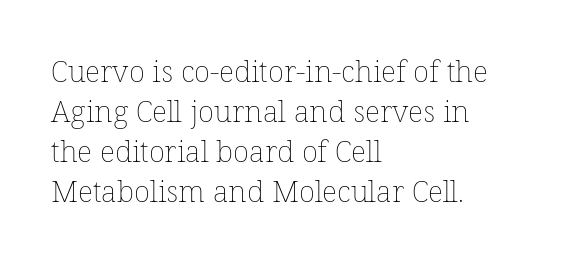
Q: Is the text bold? A: No.
Q: Is the text italic (slanted)? A: No, it is upright.
Q: Is the text underlined? A: No.
Q: How is the paragraph aligned? A: Left-aligned.
Q: Is the spacing between letters normal or unusually wide? A: Normal.
Q: Is the spacing between lines tight, normal or loose? A: Normal.
Q: Width (condensed, normal, or wide)? A: Normal.
Q: Stroke contrast? A: Low.
Q: x-height? A: Medium.
Q: Monospaced? A: No.
